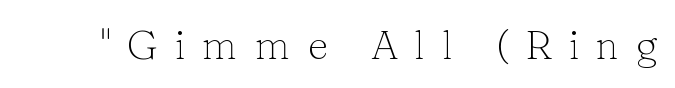
{"serif": "yes", "italic": "no", "bold": "no", "weight": "light", "width": "normal", "stroke_contrast": "low", "x_height": "medium", "monospaced": "no", "underline": "no", "letter_spacing": "wide", "letter_spacing_em": 0.4, "glyph_px": 41}
